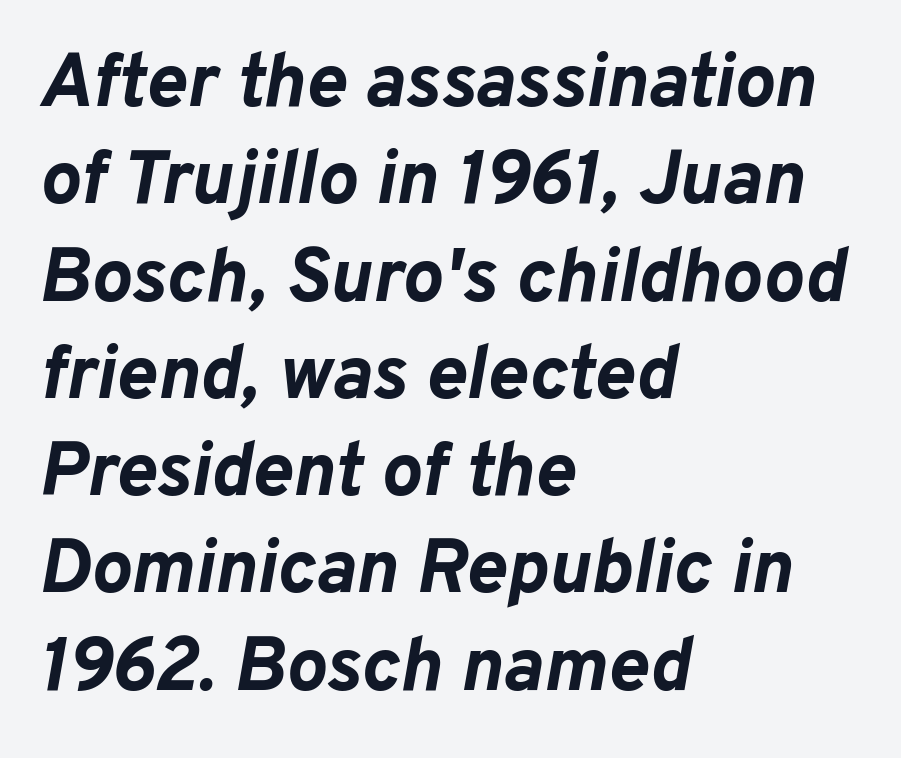
The image shows 76 px bold type, italic (leaning right); set left-aligned, normal line spacing (1.28x), normal letter spacing, not underlined; low stroke contrast and a medium x-height.
